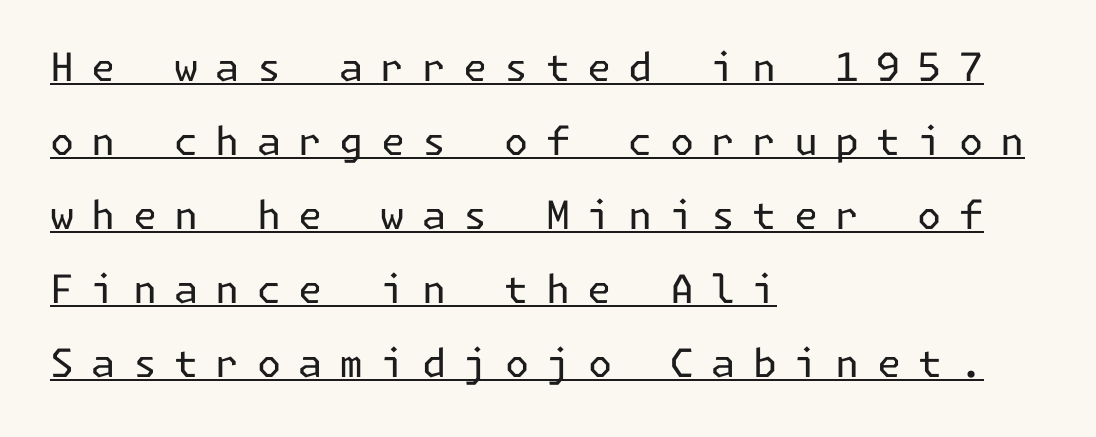
Q: Is the text bold? A: No.
Q: Is the text italic (slanted)? A: No, it is upright.
Q: Is the typeface a serif or a sans-serif typeface? A: Sans-serif.
Q: Is the text underlined? A: Yes.
Q: How is the paragraph aligned? A: Left-aligned.
Q: Is the spacing between letters normal or unusually wide? A: Unusually wide.
Q: Is the spacing between lines tight, normal or loose? A: Loose.
Q: Width (condensed, normal, or wide)? A: Normal.
Q: Stroke contrast? A: Low.
Q: x-height? A: Medium.
